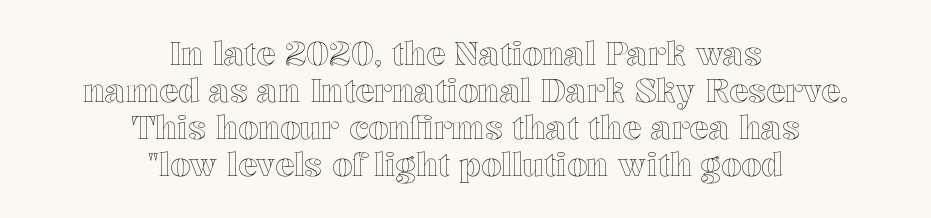
Q: Is the text italic (slanted)? A: No, it is upright.
Q: Is the text underlined? A: No.
Q: How is the paragraph aligned? A: Centered.
Q: Is the spacing between letters normal or unusually wide? A: Normal.
Q: Width (condensed, normal, or wide)? A: Normal.
Q: x-height? A: Medium.
Q: Monospaced? A: No.
